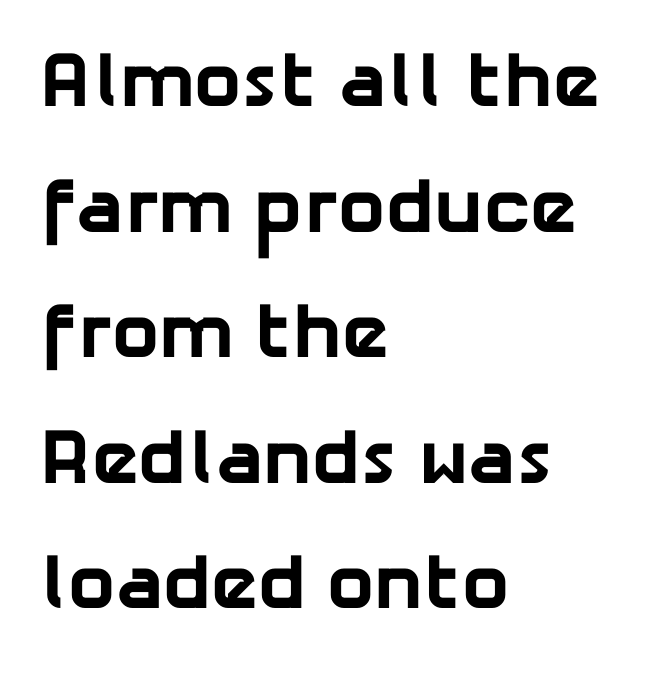
{"serif": "no", "bold": "yes", "weight": "bold", "width": "normal", "stroke_contrast": "low", "x_height": "medium", "monospaced": "no", "underline": "no", "align": "left", "line_spacing": "normal", "line_spacing_ratio": 1.59, "letter_spacing": "normal", "letter_spacing_em": 0.0, "glyph_px": 79}
